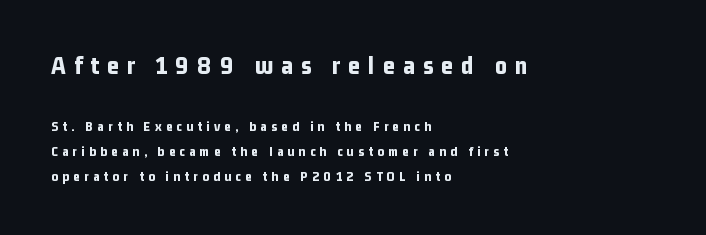
{"italic": "no", "bold": "yes", "underline": "no", "align": "left", "line_spacing_ratio": 1.78, "letter_spacing": "wide", "letter_spacing_em": 0.31, "larger_block": "first", "size_ratio": 1.86, "glyph_px": 26}
